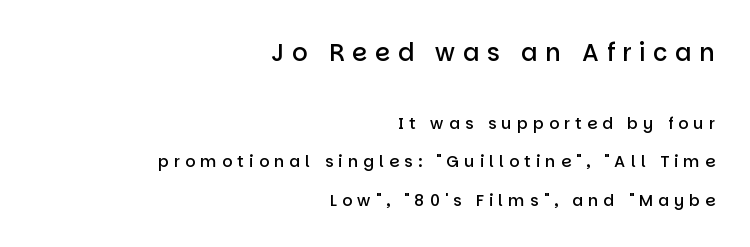
The image shows 24 px text type, upright; set right-aligned, loose line spacing (2.4x), unusually wide letter spacing (+0.32 em), not underlined; the first (top) block is 1.5x larger.
